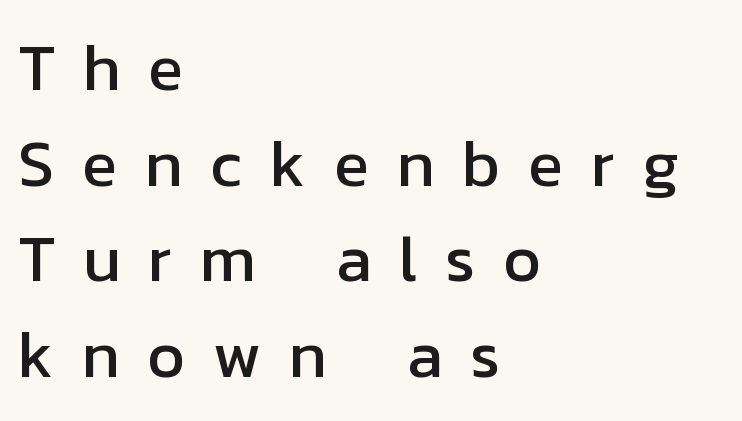
{"serif": "no", "italic": "no", "width": "normal", "stroke_contrast": "low", "x_height": "medium", "monospaced": "no", "underline": "no", "align": "left", "line_spacing": "normal", "line_spacing_ratio": 1.47, "letter_spacing": "wide", "letter_spacing_em": 0.43, "glyph_px": 65}
